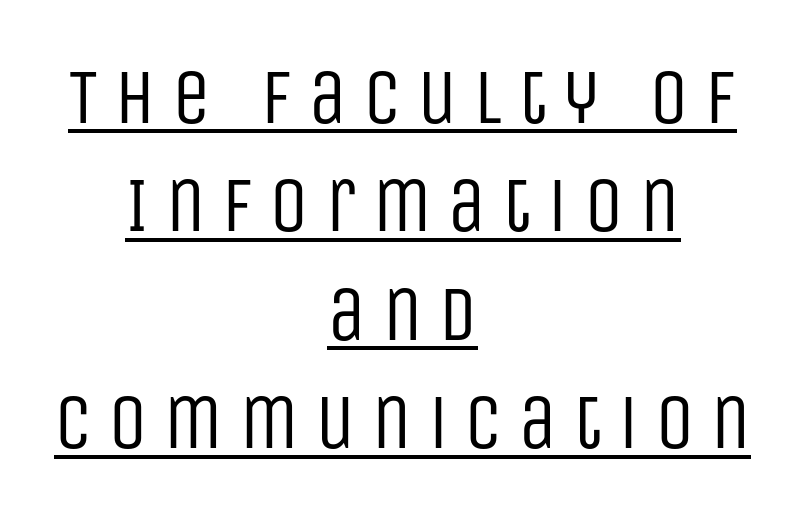
Glance below the letters and you will spot a drawn line. Ascenders rise straight up at ninety degrees. Is this a fixed-width face? No — the glyphs have proportional, varying widths. Stroke terminals: plain, sans-serif. No chunkiness to these letters — they're not bold.
